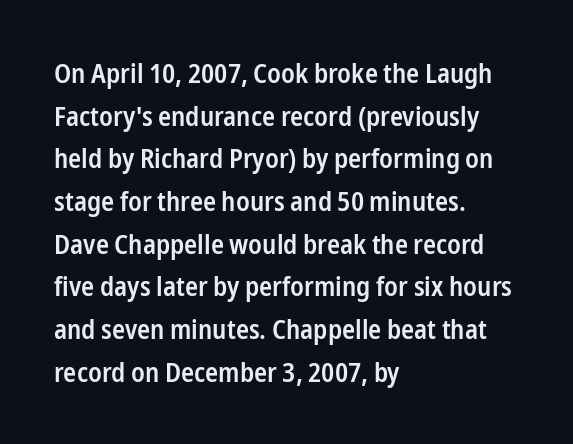
Q: Is the text bold? A: Semi-bold.
Q: Is the text italic (slanted)? A: No, it is upright.
Q: Is the text underlined? A: No.
Q: How is the paragraph aligned? A: Left-aligned.
Q: Is the spacing between letters normal or unusually wide? A: Normal.
Q: Is the spacing between lines tight, normal or loose? A: Normal.
